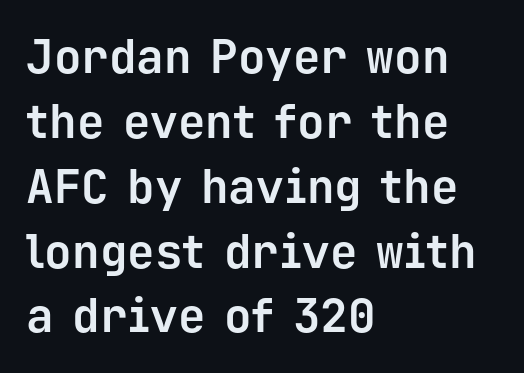
The rendering keeps characters at their native spacing. The lettering holds an erect, upright posture throughout. Each line starts at the same left margin while the right side varies. Examine the stroke ends and you'll find no serifs. Quick note: underline off. The characters look thick and weighty, a clear bold.
